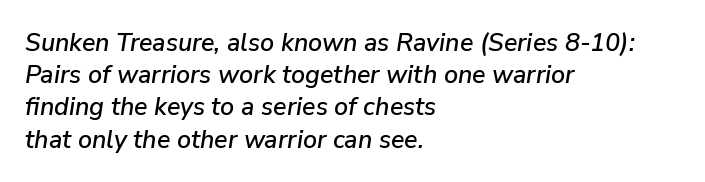
{"italic": "yes", "lean": "right", "slant_degrees": 9, "underline": "no", "align": "left", "line_spacing": "normal", "line_spacing_ratio": 1.29, "letter_spacing": "normal", "letter_spacing_em": 0.0, "glyph_px": 25}
